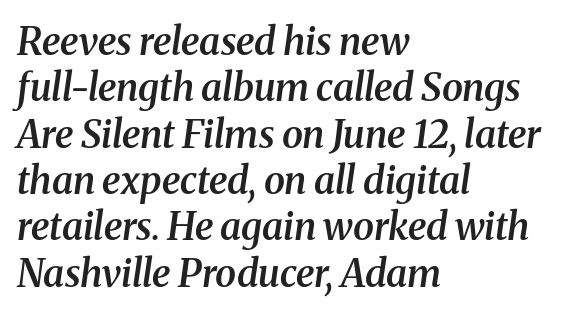
The rendering uses a semibold face; strokes are thickened but not to full bold. Lines of text with bare space underneath. Is the block centered? No — it sits flush against the left margin. Tall strokes in this sample are angled rather than plumb.
